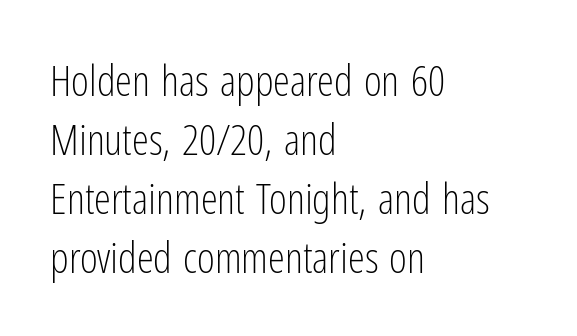
{"serif": "no", "italic": "no", "bold": "no", "weight": "light", "width": "condensed", "stroke_contrast": "low", "x_height": "medium", "monospaced": "no", "underline": "no", "align": "left", "line_spacing": "normal", "line_spacing_ratio": 1.37, "letter_spacing": "normal", "letter_spacing_em": 0.0, "glyph_px": 43}
